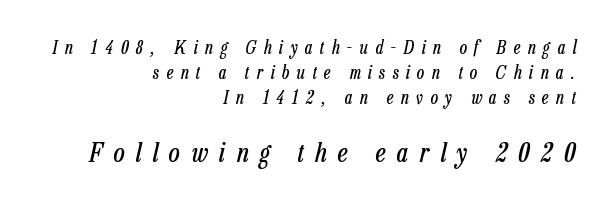
Unmarked baselines from the first word to the last. The vertical gap from one line to the next is medium. The passage shown has open, widely tracked lettering throughout. The strokes are not fattened; the text isn't bold. It's the slanting kind of type. Layout note: lines flush right.
